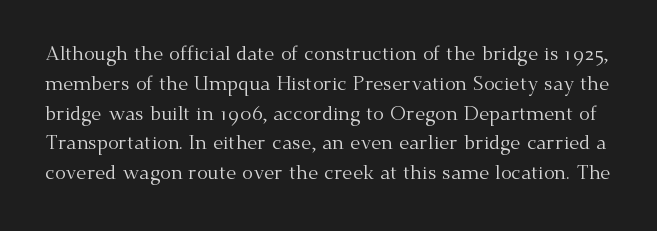
Q: Is the text bold? A: No.
Q: Is the text italic (slanted)? A: No, it is upright.
Q: Is the text underlined? A: No.
Q: Is the spacing between letters normal or unusually wide? A: Normal.
Q: Is the spacing between lines tight, normal or loose? A: Normal.
